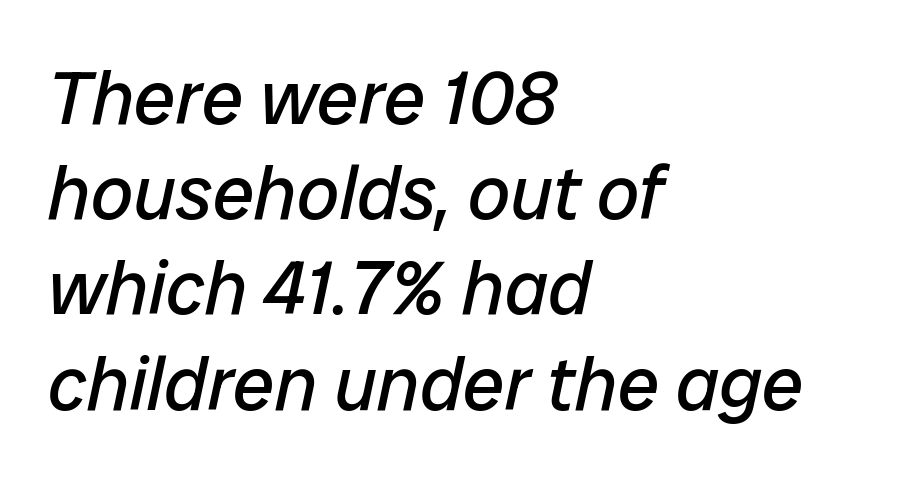
Q: Is the text bold? A: No.
Q: Is the text italic (slanted)? A: Yes, it leans right by about 12 degrees.
Q: Is the text underlined? A: No.
Q: How is the paragraph aligned? A: Left-aligned.
Q: Is the spacing between letters normal or unusually wide? A: Normal.
Q: Is the spacing between lines tight, normal or loose? A: Normal.
Q: Width (condensed, normal, or wide)? A: Normal.
Q: Stroke contrast? A: Low.
Q: x-height? A: Medium.
Q: Monospaced? A: No.
